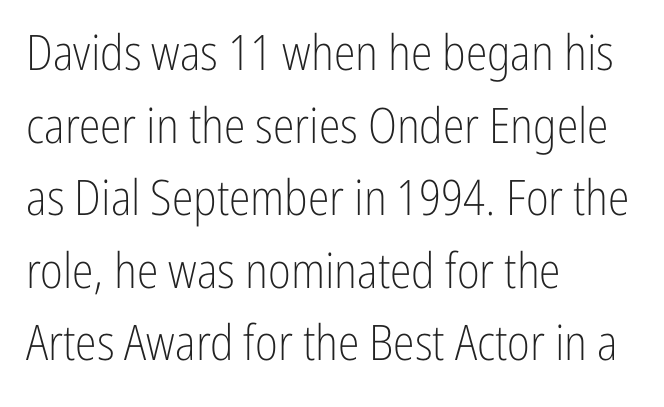
The image shows 49 px light, condensed sans-serif type, upright; set left-aligned, normal line spacing (1.48x), normal letter spacing, not underlined; low stroke contrast and a medium x-height.
